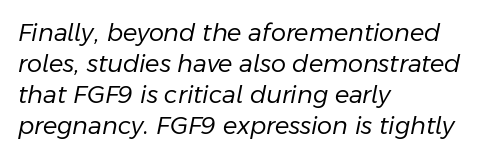
Q: Is the text bold? A: No.
Q: Is the text italic (slanted)? A: Yes, it leans right by about 11 degrees.
Q: Is the text underlined? A: No.
Q: How is the paragraph aligned? A: Left-aligned.
Q: Is the spacing between letters normal or unusually wide? A: Normal.
Q: Is the spacing between lines tight, normal or loose? A: Normal.
